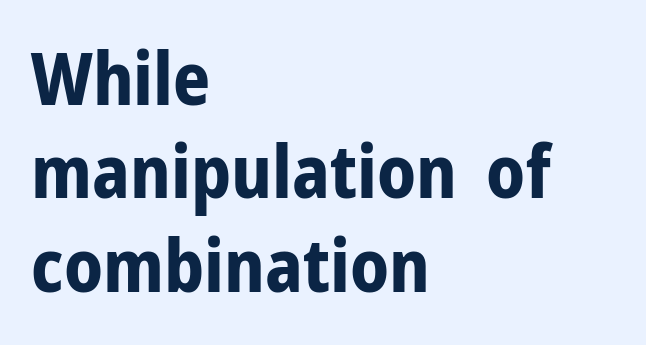
{"serif": "no", "italic": "no", "bold": "yes", "weight": "bold", "width": "normal", "stroke_contrast": "low", "x_height": "medium", "monospaced": "no", "underline": "no", "align": "left", "line_spacing": "normal", "line_spacing_ratio": 1.28, "letter_spacing": "normal", "letter_spacing_em": 0.0, "glyph_px": 73}
